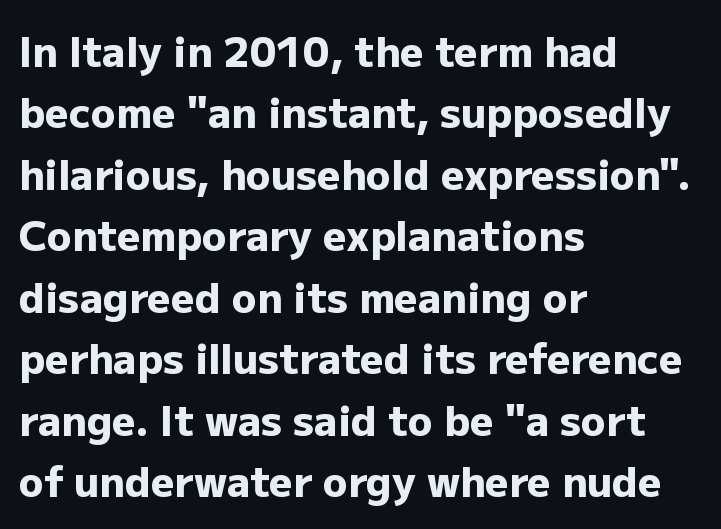
In terms of posture, this sample is upright. Look at the tracking — it's just the regular setting, nothing added. Compared with an ordinary text face, these strokes are far heavier — a full bold. The glyphs in this specimen are sans serif. You could not count columns in this text — the font is proportionally spaced. Anything drawn beneath the words? Only blank space.
